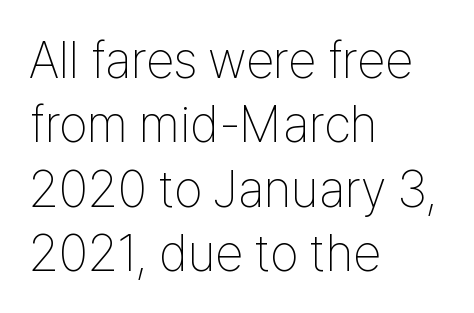
The image shows 51 px thin, condensed sans-serif type, upright; set left-aligned, normal line spacing (1.26x), normal letter spacing, not underlined; low stroke contrast and a medium x-height.
